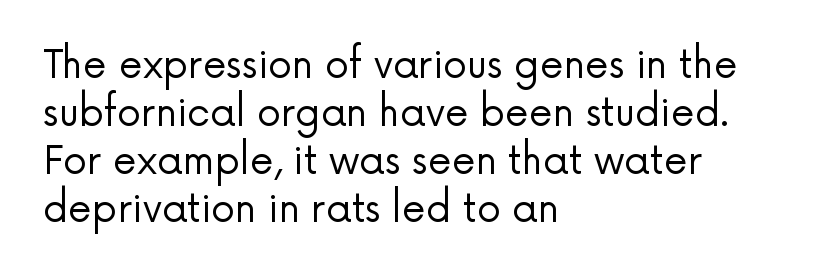
The image shows 38 px regular-weight sans-serif type, upright; set left-aligned, normal line spacing (1.26x), normal letter spacing, not underlined; low stroke contrast and a medium x-height.
